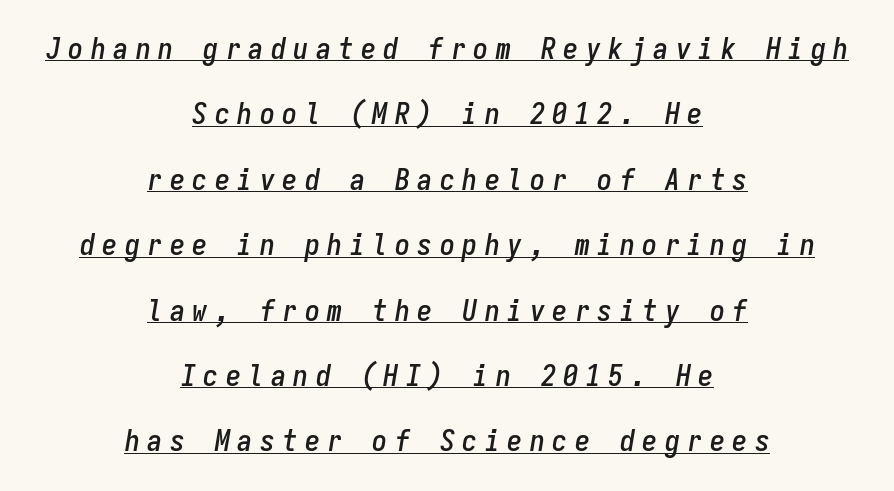
Q: Is the text italic (slanted)? A: Yes, it leans right by about 9 degrees.
Q: Is the text underlined? A: Yes.
Q: How is the paragraph aligned? A: Centered.
Q: Is the spacing between letters normal or unusually wide? A: Unusually wide.
Q: Is the spacing between lines tight, normal or loose? A: Loose.
Q: Width (condensed, normal, or wide)? A: Condensed.
Q: Stroke contrast? A: Low.
Q: x-height? A: Medium.
Q: Monospaced? A: Yes.
